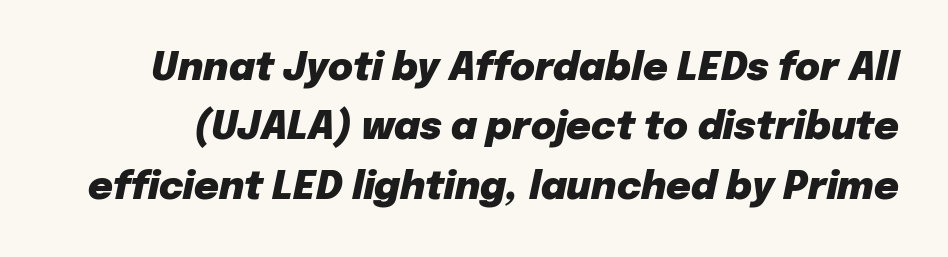
{"italic": "yes", "lean": "right", "slant_degrees": 12, "bold": "yes", "weight": "heavy", "width": "normal", "stroke_contrast": "low", "x_height": "medium", "monospaced": "no", "underline": "no", "line_spacing": "normal", "line_spacing_ratio": 1.56, "letter_spacing": "normal", "letter_spacing_em": 0.0, "glyph_px": 38}
